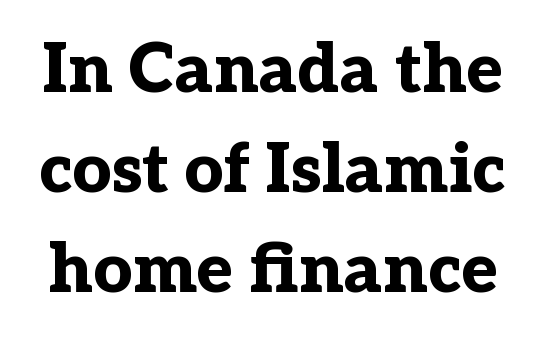
Default kerning and tracking; the words read as compact shapes. Note the varied advance widths — an 'i' is clearly narrower than an 'm'. The passage shown stacks its lines at a standard gap. Characters remain perfectly vertical along every line. In terms of letterform style, serifs are clearly present.
